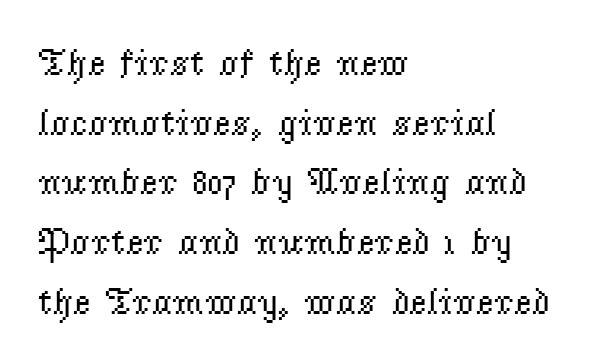
The image shows 38 px regular-weight serif type, upright; set left-aligned, normal line spacing (1.57x), normal letter spacing, not underlined; low stroke contrast and a small x-height.
